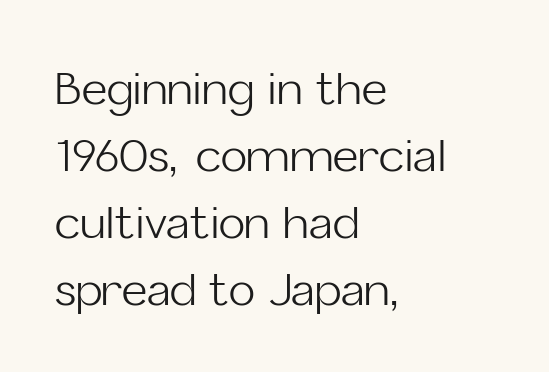
{"serif": "no", "italic": "no", "bold": "no", "weight": "light", "width": "normal", "stroke_contrast": "low", "x_height": "medium", "monospaced": "no", "underline": "no", "align": "left", "line_spacing": "normal", "line_spacing_ratio": 1.52, "letter_spacing": "normal", "letter_spacing_em": 0.0, "glyph_px": 44}
